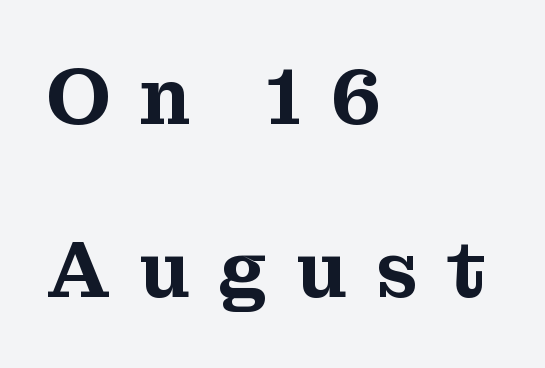
{"serif": "yes", "italic": "no", "width": "normal", "stroke_contrast": "medium", "x_height": "medium", "monospaced": "no", "underline": "no", "align": "left", "line_spacing": "loose", "line_spacing_ratio": 2.19, "letter_spacing": "wide", "letter_spacing_em": 0.37, "glyph_px": 79}
